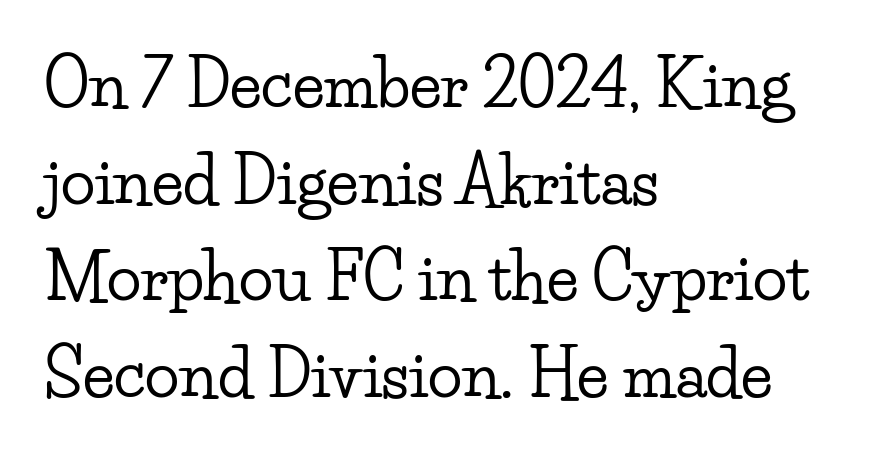
Spacing between characters is what you'd get straight out of the box. The rendering anchors every line to the left-hand side. The letters carry serifs — small finishing strokes at the ends of their stems. Regular leading. A bare baseline throughout the passage. The axis of the letterforms is exactly vertical.
